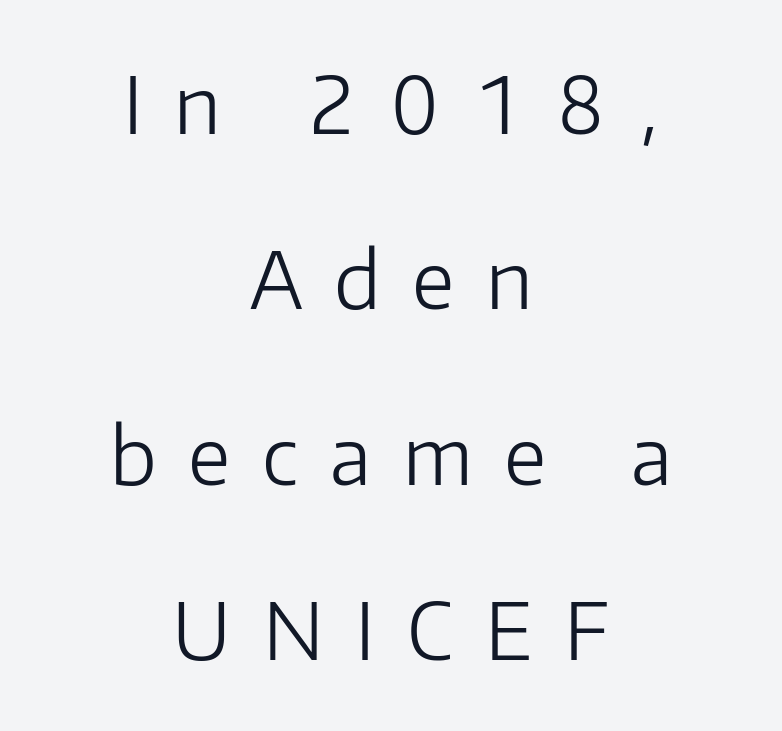
The image shows 79 px light sans-serif type, upright; set centered, loose line spacing (2.22x), unusually wide letter spacing (+0.4 em), not underlined; low stroke contrast and a medium x-height.
